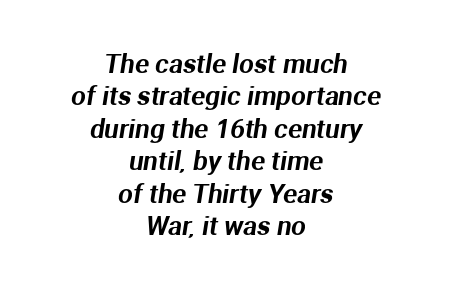
The image shows 26 px text type; set centered, normal line spacing (1.25x), normal letter spacing, not underlined.
